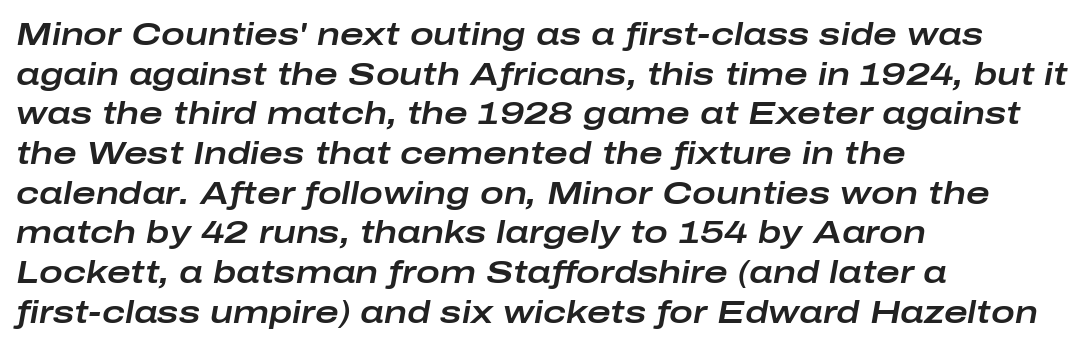
{"italic": "yes", "lean": "right", "slant_degrees": 10, "width": "wide", "stroke_contrast": "low", "x_height": "medium", "monospaced": "no", "underline": "no", "align": "left", "line_spacing_ratio": 1.24, "letter_spacing": "normal", "letter_spacing_em": 0.0, "glyph_px": 32}
